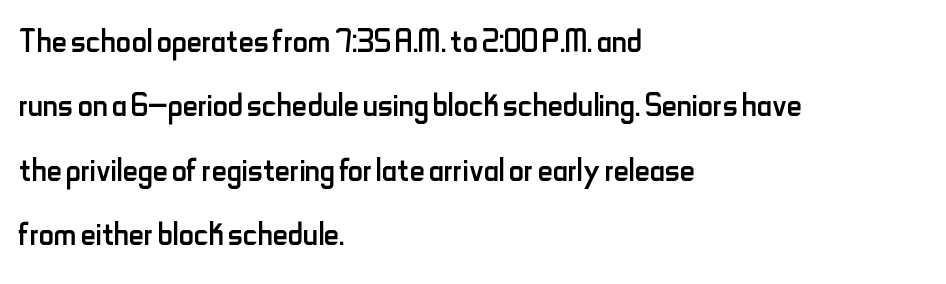
{"serif": "no", "italic": "no", "bold": "no", "weight": "regular", "width": "condensed", "stroke_contrast": "low", "x_height": "small", "monospaced": "no", "underline": "no", "align": "left", "line_spacing": "normal", "line_spacing_ratio": 1.53, "letter_spacing": "normal", "letter_spacing_em": 0.0, "glyph_px": 42}
